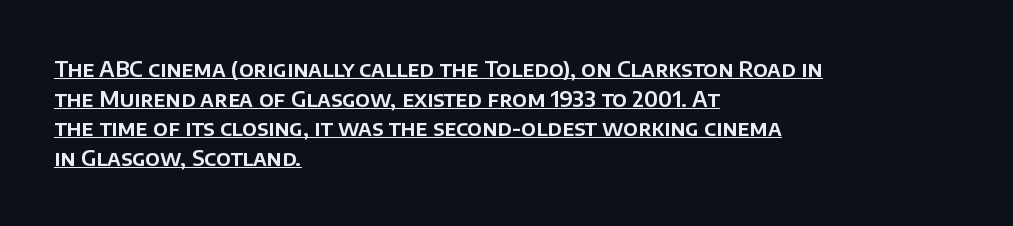
{"italic": "no", "underline": "yes", "align": "left", "line_spacing": "normal", "line_spacing_ratio": 1.35, "letter_spacing": "normal", "letter_spacing_em": 0.0, "glyph_px": 22}
